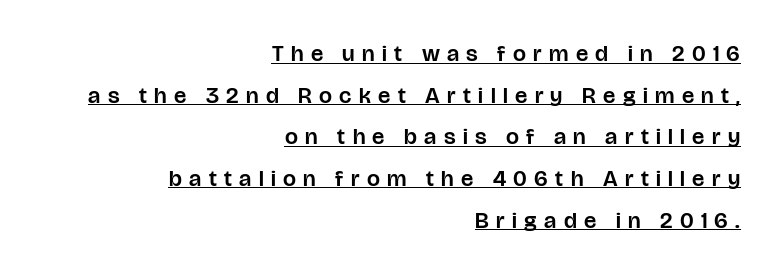
Q: Is the text italic (slanted)? A: No, it is upright.
Q: Is the text underlined? A: Yes.
Q: How is the paragraph aligned? A: Right-aligned.
Q: Is the spacing between letters normal or unusually wide? A: Unusually wide.
